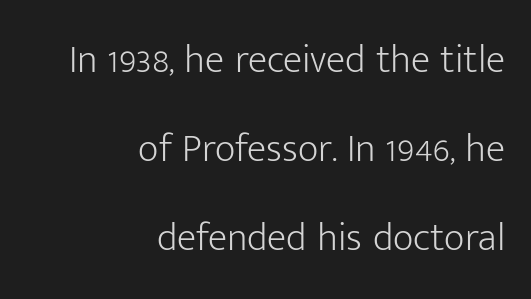
Layout note: lines flush right. What kind of face is this? One without serifs — a sans. Here the designer chose a conventional face with non-uniform glyph widths. Stem width sits at or under what a default text font uses. Beneath every word, the page is bare.
